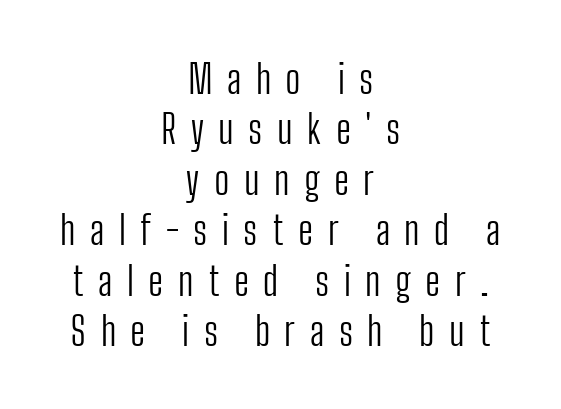
Bare-footed words on every line. Do the characters align in a grid? No, the font is proportional. Examine the stroke ends and you'll find no serifs. Is there any slant? The stems are plumb. Letter spacing: wide.
